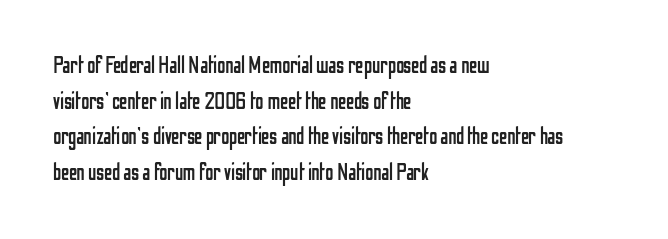
The image shows 23 px text type, upright; set left-aligned, normal line spacing (1.55x), normal letter spacing, not underlined.
